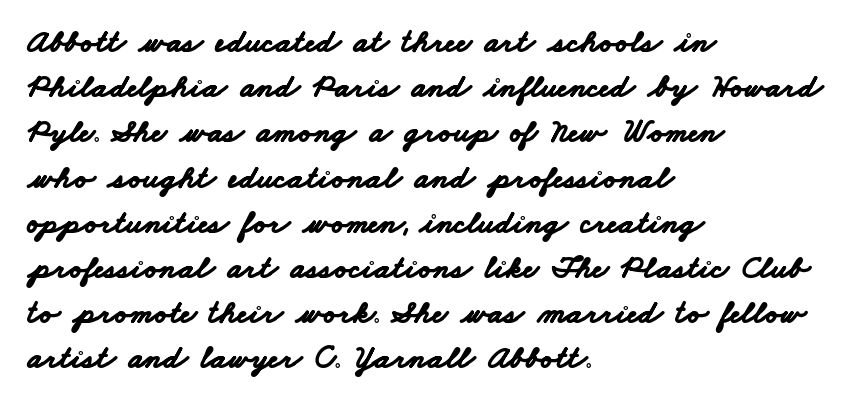
{"serif": "no", "bold": "yes", "weight": "bold", "width": "wide", "stroke_contrast": "low", "x_height": "small", "monospaced": "no", "underline": "no", "align": "left", "line_spacing": "normal", "line_spacing_ratio": 1.37, "letter_spacing": "normal", "letter_spacing_em": 0.0, "glyph_px": 33}
